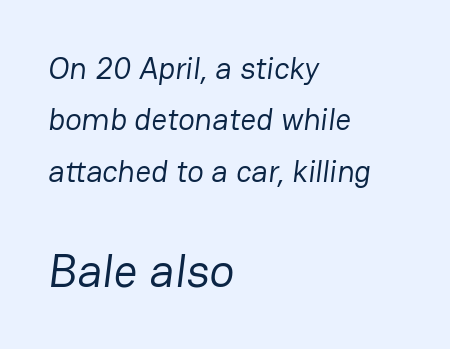
{"serif": "no", "bold": "no", "weight": "regular", "width": "normal", "stroke_contrast": "low", "x_height": "medium", "monospaced": "no", "underline": "no", "align": "left", "line_spacing": "normal", "line_spacing_ratio": 1.66, "letter_spacing": "normal", "letter_spacing_em": 0.0, "larger_block": "second", "size_ratio": 1.52, "glyph_px": 47}
